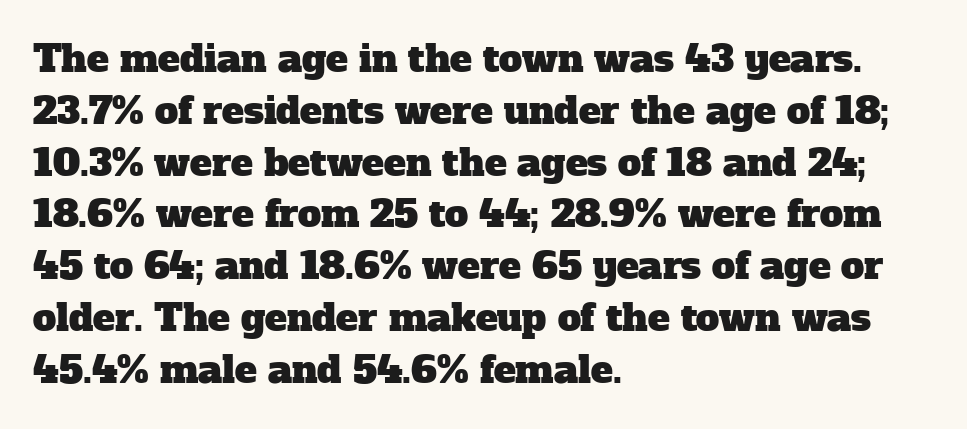
The image shows 37 px serif type; set left-aligned, normal line spacing (1.4x), normal letter spacing, not underlined; low stroke contrast and a medium x-height.
